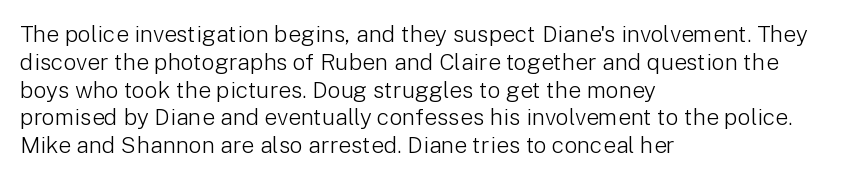
Italic: no, the glyphs are upright roman. Typeset ragged right — the left edge is the straight one. The gaps between neighbouring characters are ordinary and unremarkable. No letter is thick-stroked: the sample isn't bold. Lines of text with bare space underneath.
